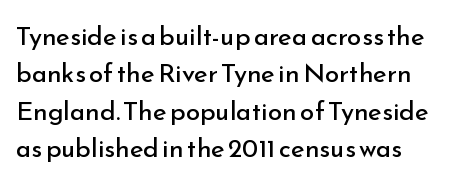
Q: Is the text bold? A: No.
Q: Is the text italic (slanted)? A: No, it is upright.
Q: Is the text underlined? A: No.
Q: How is the paragraph aligned? A: Left-aligned.
Q: Is the spacing between letters normal or unusually wide? A: Normal.
Q: Is the spacing between lines tight, normal or loose? A: Normal.
